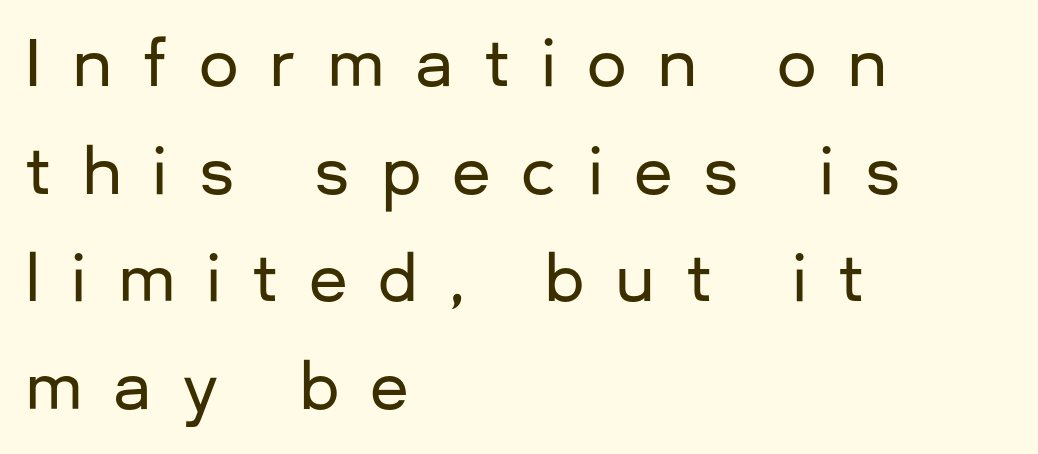
{"serif": "no", "italic": "no", "width": "normal", "stroke_contrast": "low", "x_height": "medium", "monospaced": "no", "underline": "no", "align": "left", "line_spacing_ratio": 1.71, "letter_spacing": "wide", "letter_spacing_em": 0.49, "glyph_px": 63}
